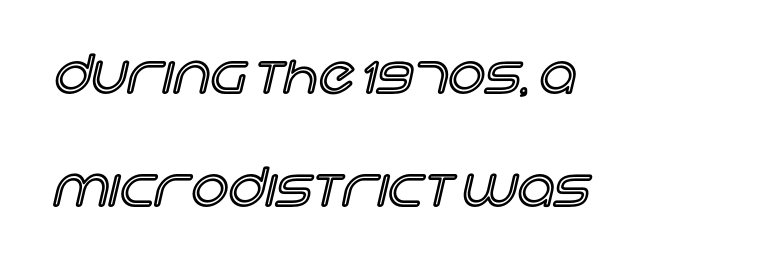
{"width": "normal", "x_height": "large", "monospaced": "no", "underline": "no", "align": "left", "line_spacing": "loose", "line_spacing_ratio": 2.17, "letter_spacing": "normal", "letter_spacing_em": 0.0, "glyph_px": 52}
